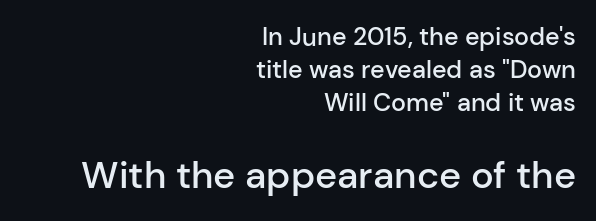
Designer's note — italics off, roman on. A typesetter would label this face a sans. A typesetter would call this proportional, since set widths differ per character. All the whitespace from short lines collects on the left. Caption: semibold face, moderately heavy strokes. The emphasis by scale lands on block number two, below.
